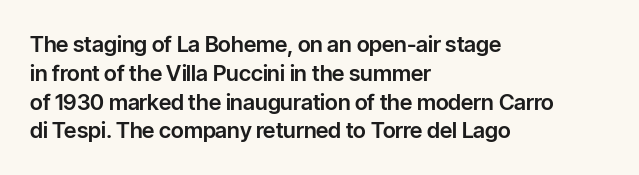
Q: Is the text italic (slanted)? A: No, it is upright.
Q: Is the text underlined? A: No.
Q: How is the paragraph aligned? A: Left-aligned.
Q: Is the spacing between letters normal or unusually wide? A: Normal.
Q: Is the spacing between lines tight, normal or loose? A: Normal.
